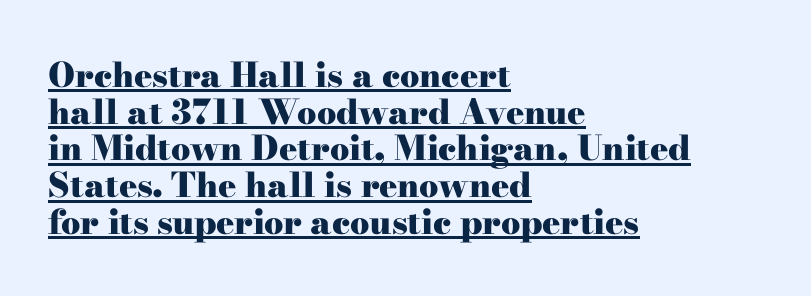
{"serif": "yes", "italic": "no", "bold": "yes", "weight": "heavy", "width": "wide", "stroke_contrast": "high", "x_height": "small", "monospaced": "no", "underline": "yes", "align": "left", "line_spacing": "tight", "line_spacing_ratio": 1.08, "letter_spacing": "normal", "letter_spacing_em": 0.0, "glyph_px": 34}
